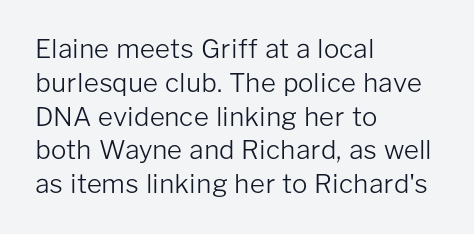
The image shows 26 px text type, upright; set left-aligned, normal line spacing (1.3x), normal letter spacing, not underlined.
